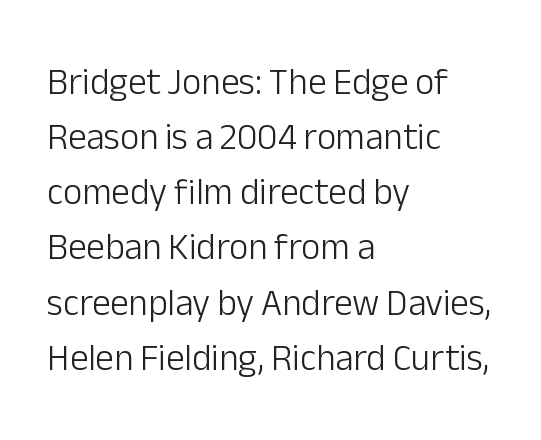
Q: Is the text bold? A: No.
Q: Is the text italic (slanted)? A: No, it is upright.
Q: Is the typeface a serif or a sans-serif typeface? A: Sans-serif.
Q: Is the text underlined? A: No.
Q: How is the paragraph aligned? A: Left-aligned.
Q: Is the spacing between letters normal or unusually wide? A: Normal.
Q: Is the spacing between lines tight, normal or loose? A: Normal.
Q: Width (condensed, normal, or wide)? A: Normal.
Q: Stroke contrast? A: Low.
Q: x-height? A: Medium.
Q: Monospaced? A: No.
